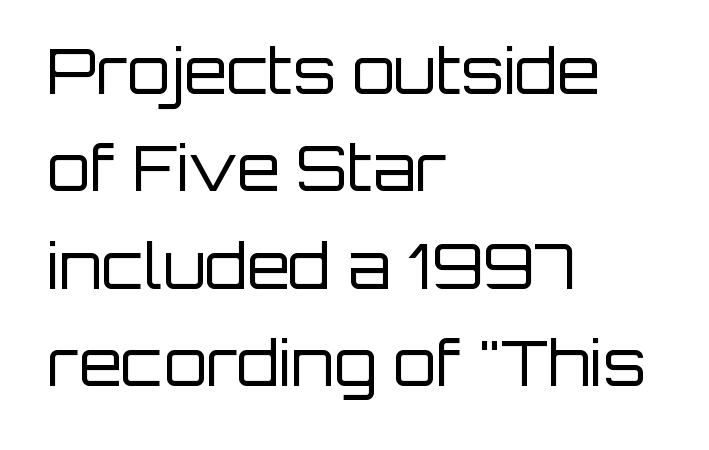
Q: Is the text bold? A: No.
Q: Is the text italic (slanted)? A: No, it is upright.
Q: Is the typeface a serif or a sans-serif typeface? A: Sans-serif.
Q: Is the text underlined? A: No.
Q: How is the paragraph aligned? A: Left-aligned.
Q: Is the spacing between letters normal or unusually wide? A: Normal.
Q: Is the spacing between lines tight, normal or loose? A: Normal.
Q: Width (condensed, normal, or wide)? A: Normal.
Q: Stroke contrast? A: Low.
Q: x-height? A: Large.
Q: Monospaced? A: No.
